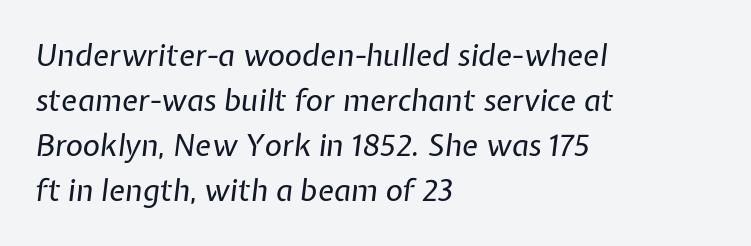
The font is comparable to plain body text, perhaps lighter. These lines were composed using italics. Character widths vary here, with narrow letters taking less room than wide ones. How are the letters spaced? Ordinarily, with no added tracking.
